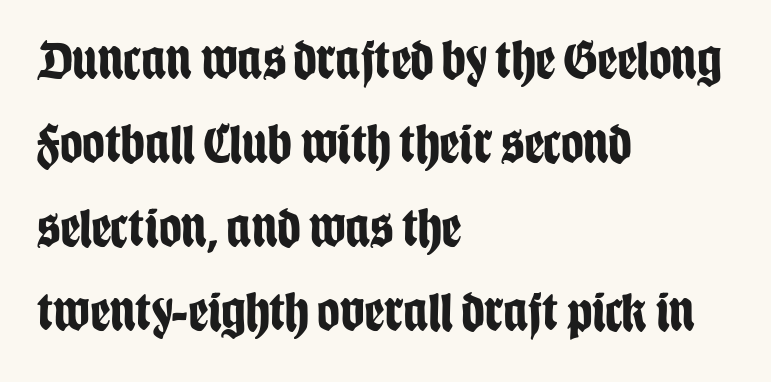
Q: Is the text bold? A: Yes.
Q: Is the text italic (slanted)? A: No, it is upright.
Q: Is the typeface a serif or a sans-serif typeface? A: Sans-serif.
Q: Is the text underlined? A: No.
Q: How is the paragraph aligned? A: Left-aligned.
Q: Is the spacing between letters normal or unusually wide? A: Normal.
Q: Is the spacing between lines tight, normal or loose? A: Normal.
Q: Width (condensed, normal, or wide)? A: Condensed.
Q: Stroke contrast? A: Low.
Q: x-height? A: Large.
Q: Monospaced? A: No.
